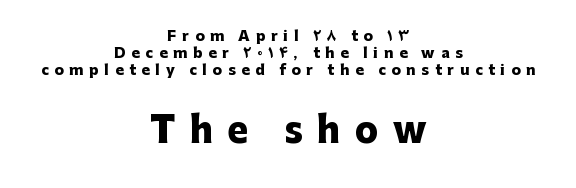
Each line is balanced around a shared central axis. Plain, unruled lines of type. You could not count columns in this text — the font is proportionally spaced. The letters in the lower block stand taller than those in the block above.
